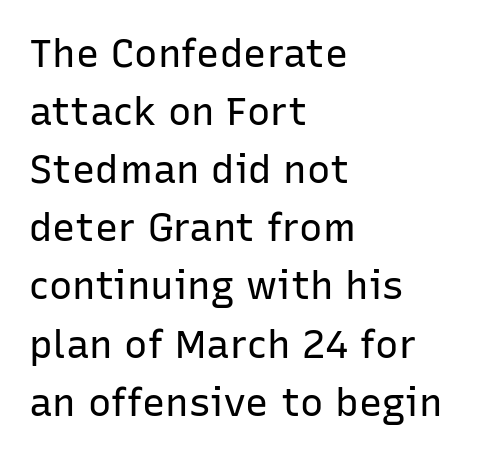
{"serif": "no", "italic": "no", "bold": "no", "weight": "regular", "width": "normal", "stroke_contrast": "low", "x_height": "medium", "monospaced": "no", "underline": "no", "align": "left", "line_spacing": "normal", "line_spacing_ratio": 1.49, "letter_spacing": "normal", "letter_spacing_em": 0.0, "glyph_px": 39}
